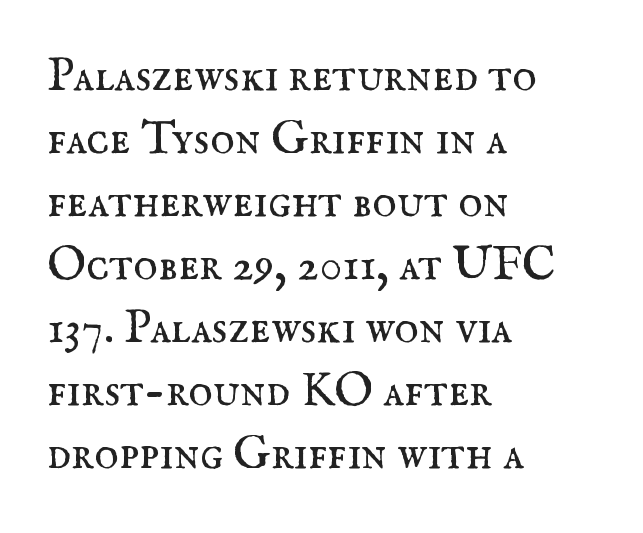
Q: Is the text bold? A: No.
Q: Is the text italic (slanted)? A: No, it is upright.
Q: Is the typeface a serif or a sans-serif typeface? A: Serif.
Q: Is the text underlined? A: No.
Q: How is the paragraph aligned? A: Left-aligned.
Q: Is the spacing between letters normal or unusually wide? A: Normal.
Q: Is the spacing between lines tight, normal or loose? A: Normal.
Q: Width (condensed, normal, or wide)? A: Normal.
Q: Stroke contrast? A: Medium.
Q: x-height? A: Small.
Q: Monospaced? A: No.
